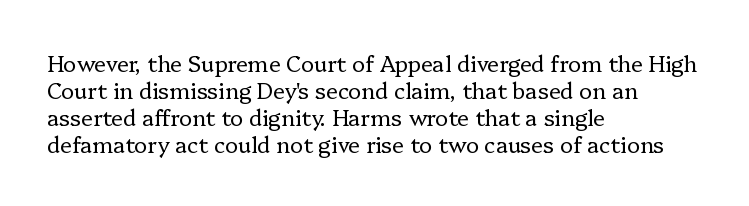
{"italic": "no", "bold": "no", "underline": "no", "align": "left", "line_spacing_ratio": 1.22, "letter_spacing": "normal", "letter_spacing_em": 0.0, "glyph_px": 22}
